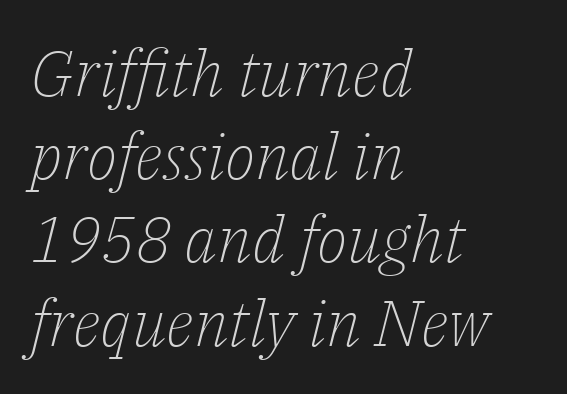
{"serif": "yes", "italic": "yes", "lean": "right", "slant_degrees": 14, "bold": "no", "weight": "light", "width": "normal", "stroke_contrast": "low", "x_height": "medium", "monospaced": "no", "underline": "no", "align": "left", "line_spacing": "normal", "line_spacing_ratio": 1.3, "letter_spacing": "normal", "letter_spacing_em": 0.0, "glyph_px": 64}
